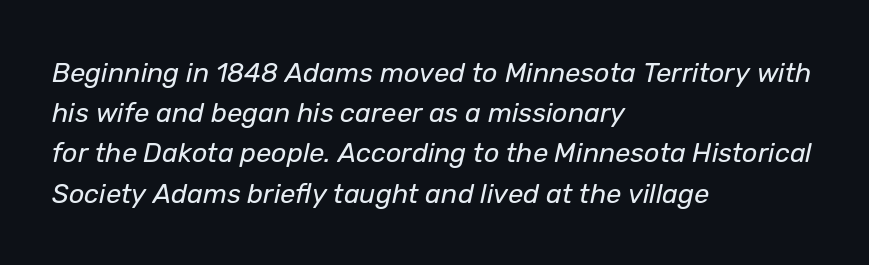
Beneath every word, the page is bare. Each line starts at the same left margin while the right side varies. Think standard paragraph weight, or any step lighter than that. The line-height multiplier appears to be the usual default. Nobody touched the tracking dial on this one.
